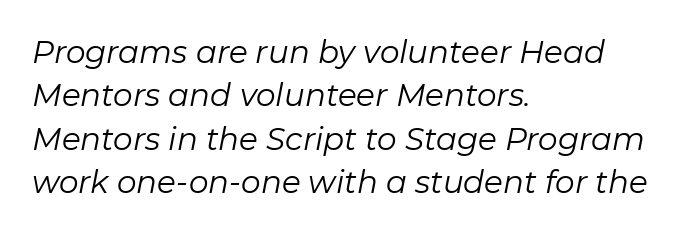
Q: Is the text bold? A: No.
Q: Is the text italic (slanted)? A: Yes, it leans right by about 11 degrees.
Q: Is the text underlined? A: No.
Q: How is the paragraph aligned? A: Left-aligned.
Q: Is the spacing between letters normal or unusually wide? A: Normal.
Q: Is the spacing between lines tight, normal or loose? A: Normal.
Q: Width (condensed, normal, or wide)? A: Normal.
Q: Stroke contrast? A: Low.
Q: x-height? A: Medium.
Q: Monospaced? A: No.
